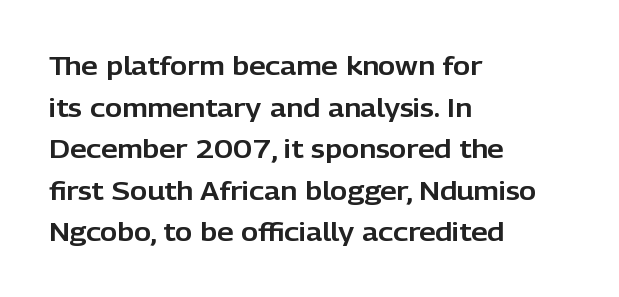
Q: Is the text italic (slanted)? A: No, it is upright.
Q: Is the text underlined? A: No.
Q: How is the paragraph aligned? A: Left-aligned.
Q: Is the spacing between letters normal or unusually wide? A: Normal.
Q: Is the spacing between lines tight, normal or loose? A: Normal.
